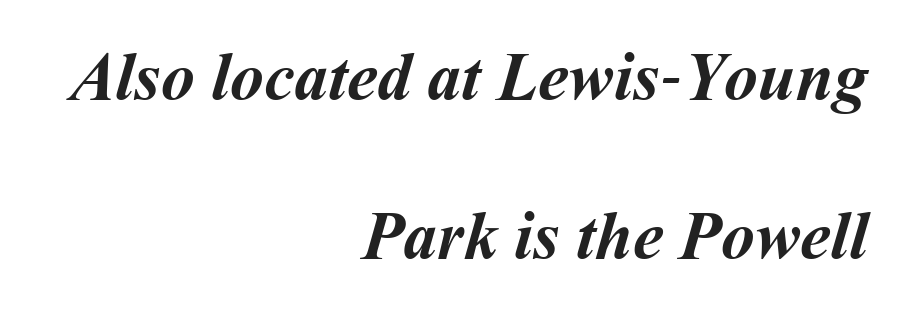
{"bold": "yes", "weight": "semibold", "width": "normal", "stroke_contrast": "medium", "x_height": "medium", "monospaced": "no", "underline": "no", "align": "right", "line_spacing": "loose", "line_spacing_ratio": 2.34, "letter_spacing": "normal", "letter_spacing_em": 0.0, "glyph_px": 68}
